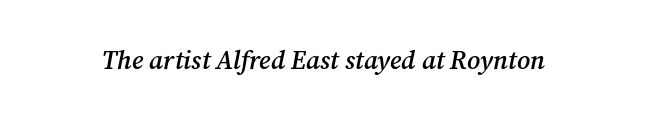
{"italic": "yes", "lean": "right", "slant_degrees": 12, "bold": "semi", "underline": "no", "letter_spacing": "normal", "letter_spacing_em": 0.0, "glyph_px": 26}
